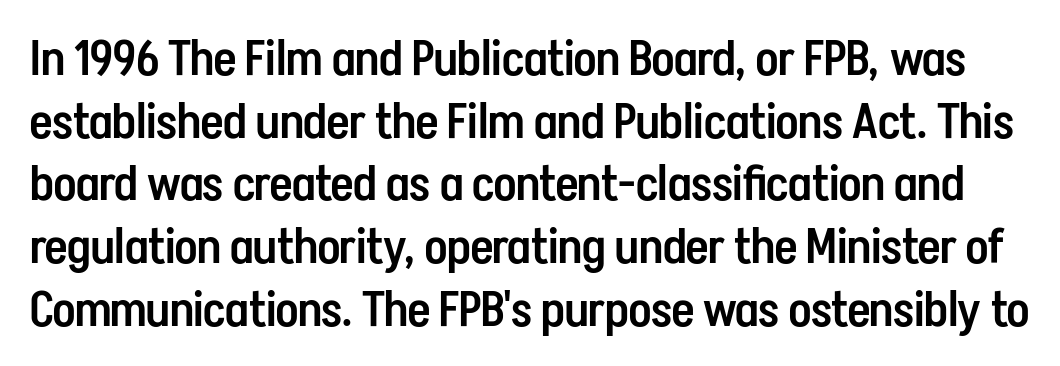
{"serif": "no", "italic": "no", "bold": "semi", "weight": "semibold", "width": "condensed", "stroke_contrast": "low", "x_height": "medium", "monospaced": "no", "underline": "no", "line_spacing": "normal", "line_spacing_ratio": 1.28, "letter_spacing": "normal", "letter_spacing_em": 0.0, "glyph_px": 49}
